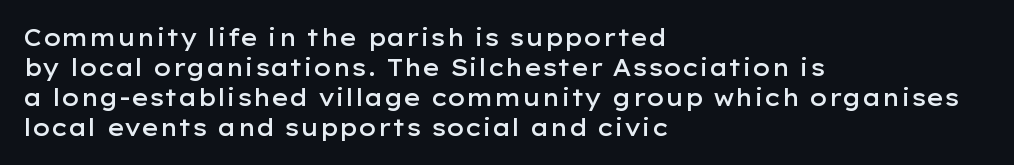
The image shows 23 px text type, upright; set left-aligned, normal line spacing (1.3x), normal letter spacing, not underlined.
